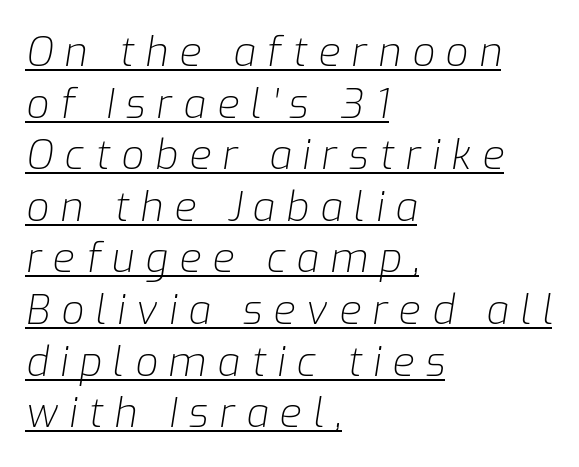
On a weight scale, this lands at 450 or below. Line spacing here is normal. The compositor pushed each line to the left boundary. Underlining? Definitely there. Characters follow at a spacing far wider than the type designer built in. The rendering uses natural spacing where letterforms have individual widths.
